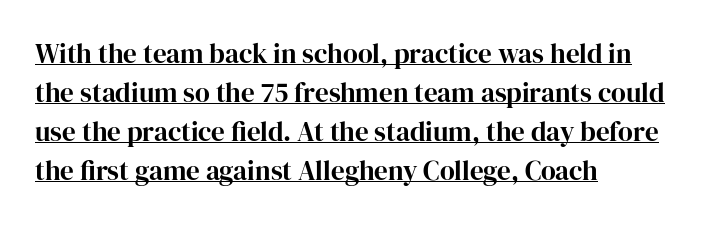
Q: Is the text italic (slanted)? A: No, it is upright.
Q: Is the text underlined? A: Yes.
Q: How is the paragraph aligned? A: Left-aligned.
Q: Is the spacing between letters normal or unusually wide? A: Normal.
Q: Is the spacing between lines tight, normal or loose? A: Normal.
